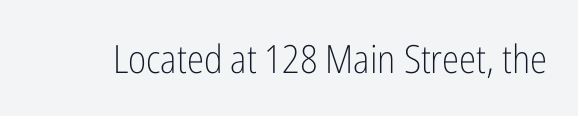
In terms of posture, this sample is upright. The tracking reads as untouched default to a designer's eye. This rendering features lettering with no underline. The passage shown is typed in a proportional face where columns would drift. This is not heavy type; no bold has been used.
